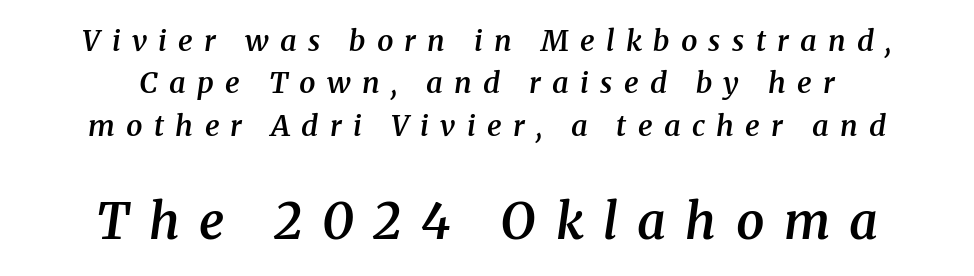
The letters are slanted; this is an italic face. Line starts and ends both wander, symmetrically. What stands out about the letter spacing? Its width — letters are far apart. Regarding serifs, this sample has them. A student would notice the bottom passage is typeset larger than what precedes it.
